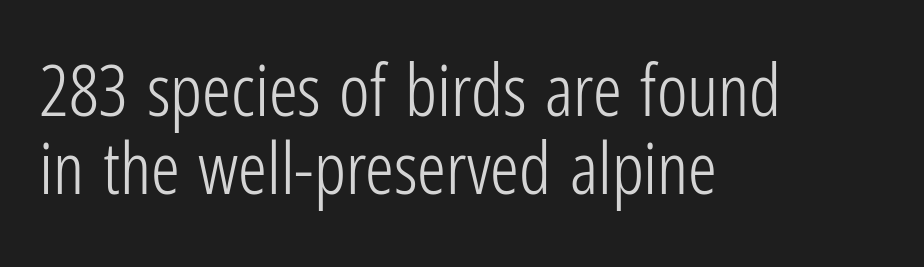
Q: Is the text bold? A: No.
Q: Is the text italic (slanted)? A: No, it is upright.
Q: Is the typeface a serif or a sans-serif typeface? A: Sans-serif.
Q: Is the text underlined? A: No.
Q: How is the paragraph aligned? A: Left-aligned.
Q: Is the spacing between letters normal or unusually wide? A: Normal.
Q: Is the spacing between lines tight, normal or loose? A: Tight.
Q: Width (condensed, normal, or wide)? A: Condensed.
Q: Stroke contrast? A: Low.
Q: x-height? A: Medium.
Q: Monospaced? A: No.
